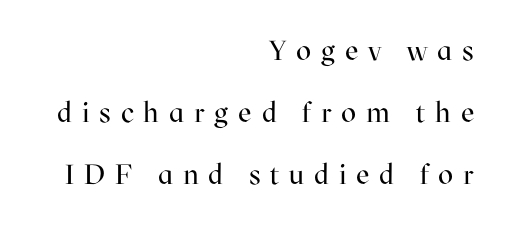
The image shows 28 px regular-weight serif type, upright; set right-aligned, loose line spacing (2.21x), unusually wide letter spacing (+0.35 em), not underlined; high stroke contrast and a medium x-height.
